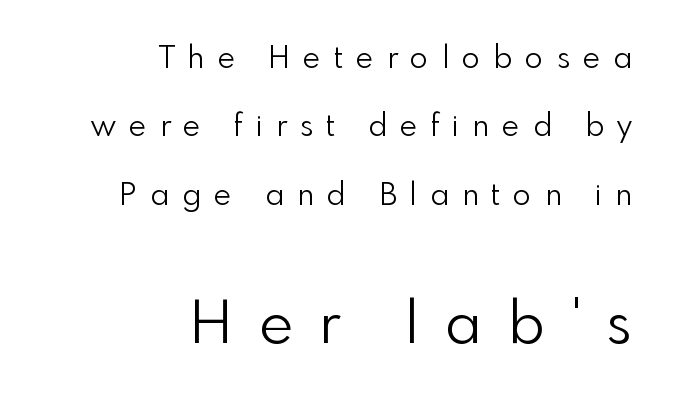
Q: Is the text bold? A: No.
Q: Is the text italic (slanted)? A: No, it is upright.
Q: Is the typeface a serif or a sans-serif typeface? A: Sans-serif.
Q: Is the text underlined? A: No.
Q: How is the paragraph aligned? A: Right-aligned.
Q: Is the spacing between letters normal or unusually wide? A: Unusually wide.
Q: Is the spacing between lines tight, normal or loose? A: Loose.
Q: Which block of text is set in a larger size, the first (top) or the second (bottom)? A: The second (bottom) one.
Q: Width (condensed, normal, or wide)? A: Normal.
Q: Stroke contrast? A: Low.
Q: x-height? A: Small.
Q: Monospaced? A: No.
